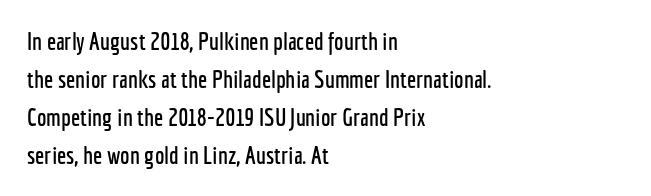
Q: Is the text italic (slanted)? A: No, it is upright.
Q: Is the text underlined? A: No.
Q: How is the paragraph aligned? A: Left-aligned.
Q: Is the spacing between letters normal or unusually wide? A: Normal.
Q: Is the spacing between lines tight, normal or loose? A: Normal.
